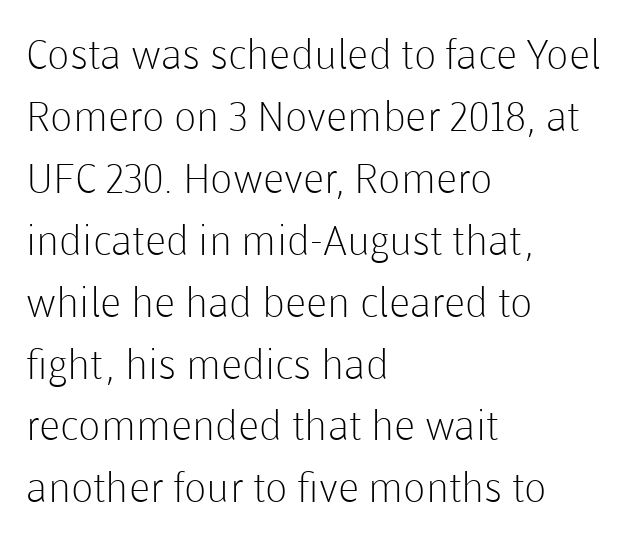
Q: Is the text bold? A: No.
Q: Is the text italic (slanted)? A: No, it is upright.
Q: Is the typeface a serif or a sans-serif typeface? A: Sans-serif.
Q: Is the text underlined? A: No.
Q: How is the paragraph aligned? A: Left-aligned.
Q: Is the spacing between letters normal or unusually wide? A: Normal.
Q: Is the spacing between lines tight, normal or loose? A: Normal.
Q: Width (condensed, normal, or wide)? A: Normal.
Q: Stroke contrast? A: Low.
Q: x-height? A: Medium.
Q: Monospaced? A: No.
